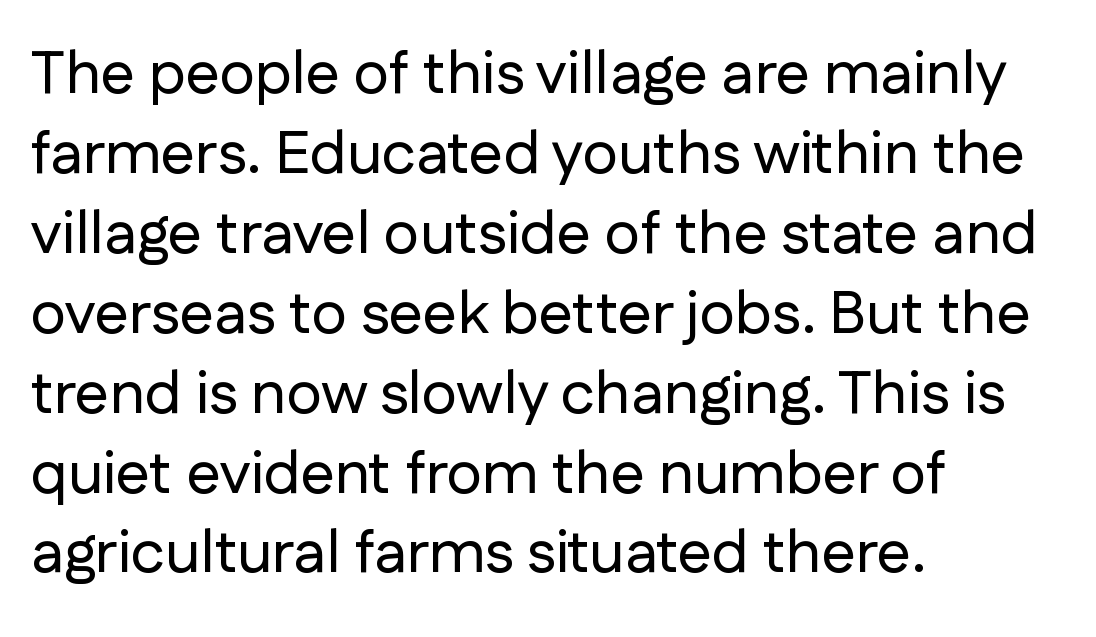
Q: Is the text italic (slanted)? A: No, it is upright.
Q: Is the typeface a serif or a sans-serif typeface? A: Sans-serif.
Q: Is the text underlined? A: No.
Q: How is the paragraph aligned? A: Left-aligned.
Q: Is the spacing between letters normal or unusually wide? A: Normal.
Q: Is the spacing between lines tight, normal or loose? A: Normal.
Q: Width (condensed, normal, or wide)? A: Normal.
Q: Stroke contrast? A: Low.
Q: x-height? A: Medium.
Q: Monospaced? A: No.
